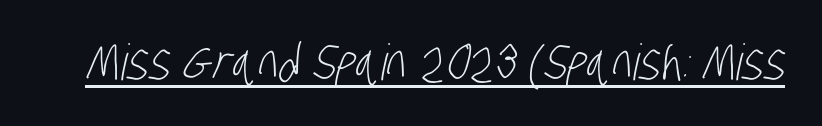
The image shows 50 px light, condensed sans-serif type; set normal letter spacing, underlined; low stroke contrast and a large x-height.
